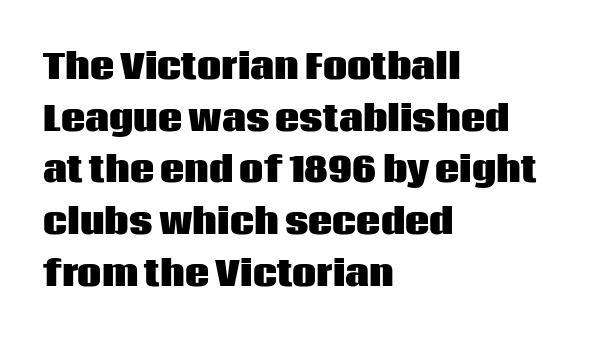
Summary of vertical rhythm: regular, with standard interline spacing. Descenders hang freely into open space. What kind of face is this? One without serifs — a sans. Words appear dense and cohesive because spacing is normal.
